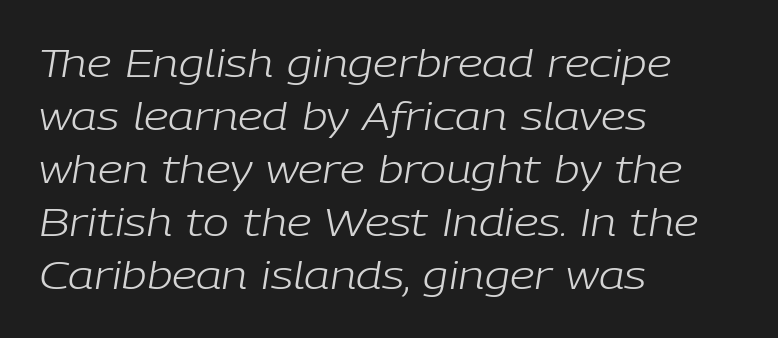
Q: Is the text bold? A: No.
Q: Is the text italic (slanted)? A: Yes, it leans right by about 9 degrees.
Q: Is the text underlined? A: No.
Q: How is the paragraph aligned? A: Left-aligned.
Q: Is the spacing between letters normal or unusually wide? A: Normal.
Q: Is the spacing between lines tight, normal or loose? A: Normal.
Q: Width (condensed, normal, or wide)? A: Normal.
Q: Stroke contrast? A: Low.
Q: x-height? A: Medium.
Q: Monospaced? A: No.
